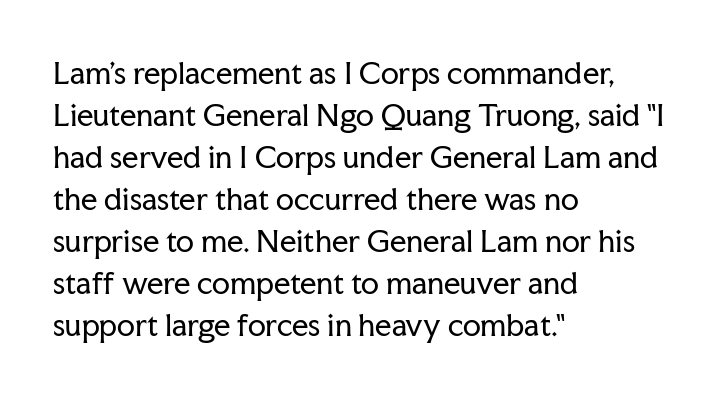
The image shows 29 px regular-weight serif type, upright; set left-aligned, normal line spacing (1.45x), normal letter spacing, not underlined; low stroke contrast and a medium x-height.
